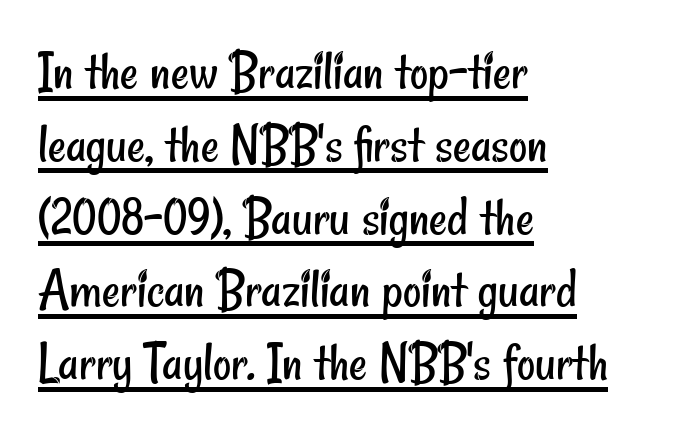
The image shows 56 px regular-weight, condensed sans-serif type; set left-aligned, normal line spacing (1.3x), normal letter spacing, underlined; low stroke contrast and a small x-height.
